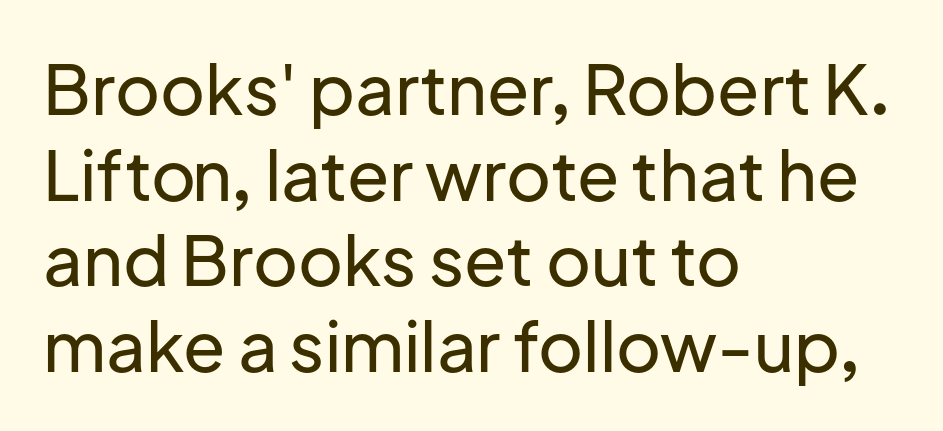
Q: Is the text italic (slanted)? A: No, it is upright.
Q: Is the typeface a serif or a sans-serif typeface? A: Sans-serif.
Q: Is the text underlined? A: No.
Q: How is the paragraph aligned? A: Left-aligned.
Q: Is the spacing between letters normal or unusually wide? A: Normal.
Q: Width (condensed, normal, or wide)? A: Normal.
Q: Stroke contrast? A: Low.
Q: x-height? A: Medium.
Q: Monospaced? A: No.
